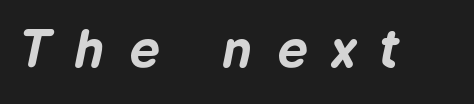
{"italic": "yes", "lean": "right", "slant_degrees": 12, "bold": "yes", "weight": "bold", "width": "normal", "stroke_contrast": "low", "x_height": "medium", "monospaced": "no", "underline": "no", "letter_spacing": "wide", "letter_spacing_em": 0.45, "glyph_px": 54}
